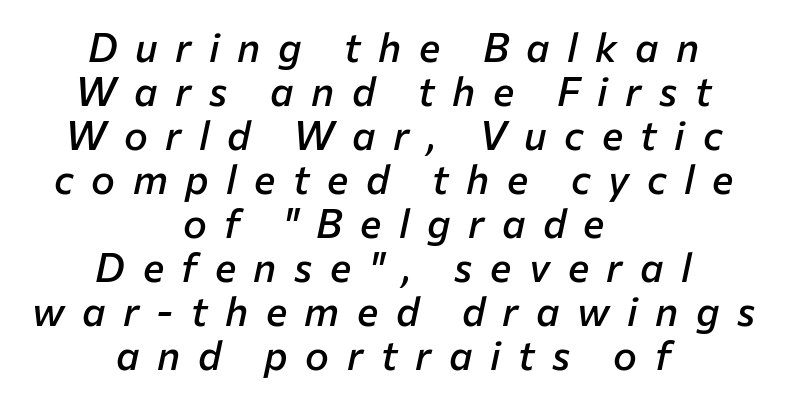
Alignment: centered. Observe the wide spacing: letters keep a clear distance from each other. The rendering uses natural spacing where letterforms have individual widths. This is the in-between weight designers call semibold or demi. The axis of the letterforms is tilted away from vertical.
